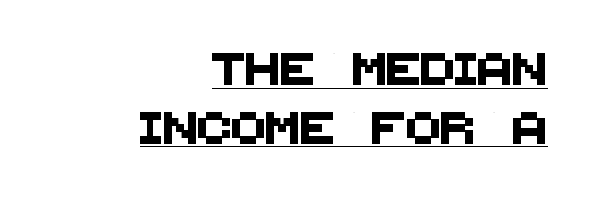
Q: Is the typeface a serif or a sans-serif typeface? A: Sans-serif.
Q: Is the text underlined? A: Yes.
Q: How is the paragraph aligned? A: Right-aligned.
Q: Is the spacing between letters normal or unusually wide? A: Normal.
Q: Width (condensed, normal, or wide)? A: Normal.
Q: Stroke contrast? A: Medium.
Q: x-height? A: Large.
Q: Monospaced? A: No.
